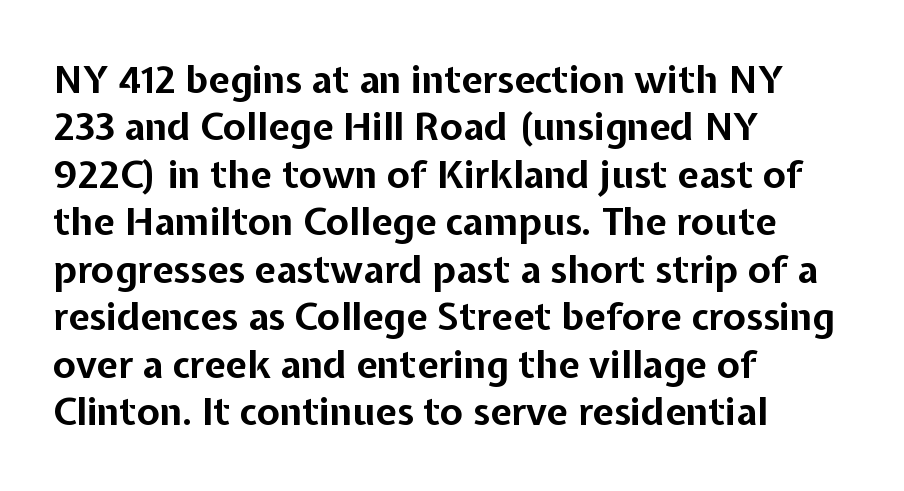
Heavy-handed strokes throughout: this text is bold. Lines of text with bare space underneath. How are the letters spaced? Ordinarily, with no added tracking. If you measured baseline to baseline, you'd find a middling distance. The letters advance in unequal steps, a hallmark of proportional type.
